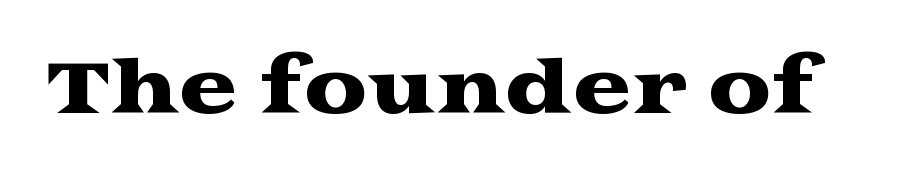
Are there feet on the stems? There are — it's a serif. Each letter keeps its own natural width here, so spacing adapts to shape. Letter spacing: default. Lines of text with bare space underneath. When letters stand straight like this, we call the style roman or upright.
